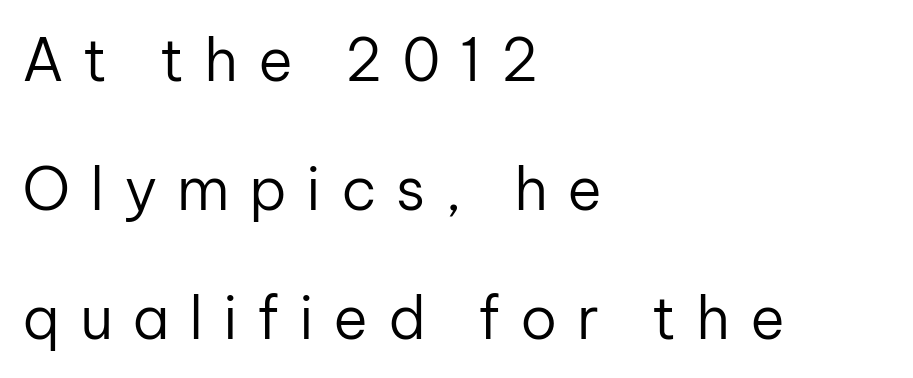
The image shows 59 px regular-weight sans-serif type, upright; set left-aligned, loose line spacing (2.19x), unusually wide letter spacing (+0.33 em), not underlined; low stroke contrast and a medium x-height.
